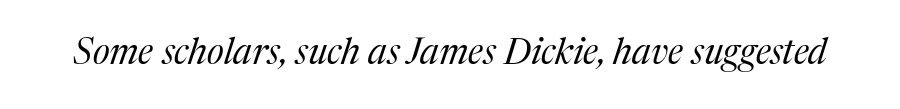
The image shows 36 px regular-weight serif type, italic (leaning right); set normal letter spacing, not underlined; medium stroke contrast and a medium x-height.
